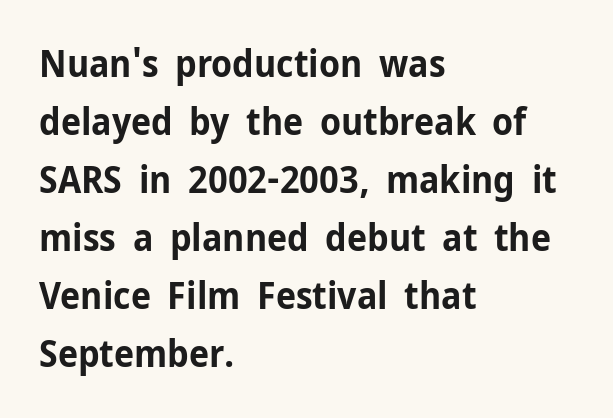
The image shows 37 px bold sans-serif type, upright; set left-aligned, normal line spacing (1.57x), normal letter spacing, not underlined; low stroke contrast and a medium x-height.
